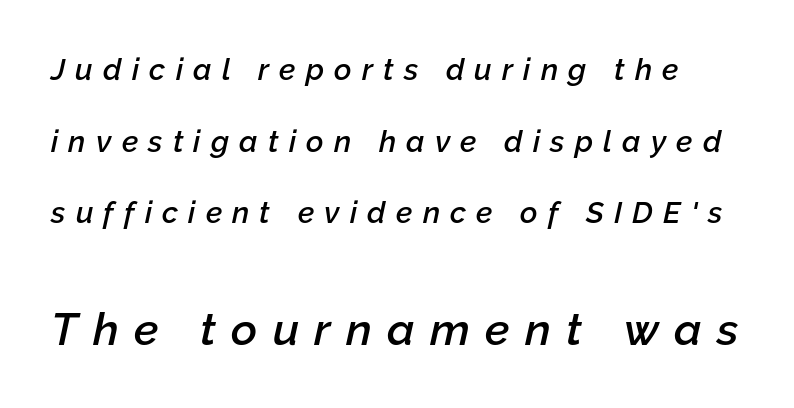
{"italic": "yes", "lean": "right", "slant_degrees": 12, "bold": "semi", "weight": "semibold", "width": "normal", "stroke_contrast": "low", "x_height": "medium", "monospaced": "no", "underline": "no", "line_spacing": "loose", "line_spacing_ratio": 2.39, "letter_spacing": "wide", "letter_spacing_em": 0.34, "larger_block": "second", "size_ratio": 1.5, "glyph_px": 45}
